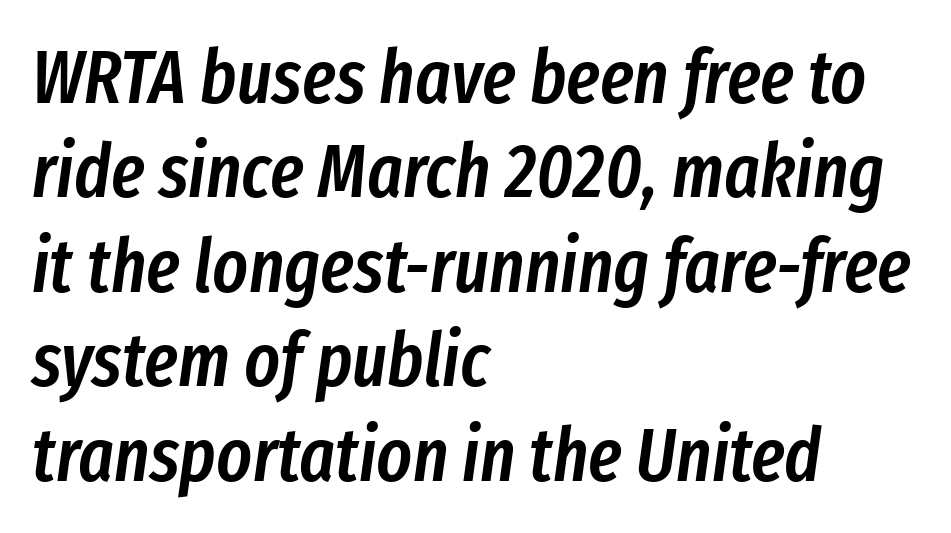
Q: Is the text bold? A: Semi-bold.
Q: Is the text italic (slanted)? A: Yes, it leans right by about 8 degrees.
Q: Is the text underlined? A: No.
Q: How is the paragraph aligned? A: Left-aligned.
Q: Is the spacing between letters normal or unusually wide? A: Normal.
Q: Is the spacing between lines tight, normal or loose? A: Normal.
Q: Width (condensed, normal, or wide)? A: Condensed.
Q: Stroke contrast? A: Low.
Q: x-height? A: Medium.
Q: Monospaced? A: No.
